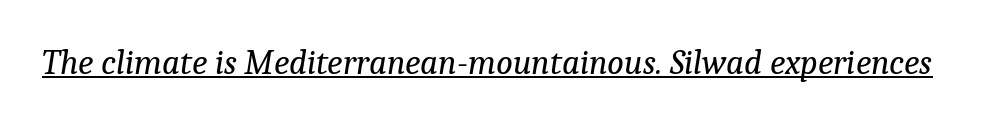
The image shows 35 px regular-weight serif type, italic (leaning right); set normal letter spacing, underlined; low stroke contrast and a medium x-height.
